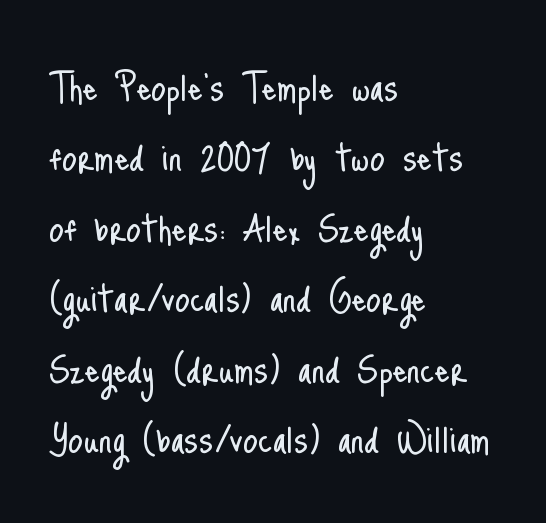
The image shows 47 px light, condensed sans-serif type, upright; set left-aligned, normal line spacing (1.5x), normal letter spacing, not underlined; low stroke contrast and a small x-height.
